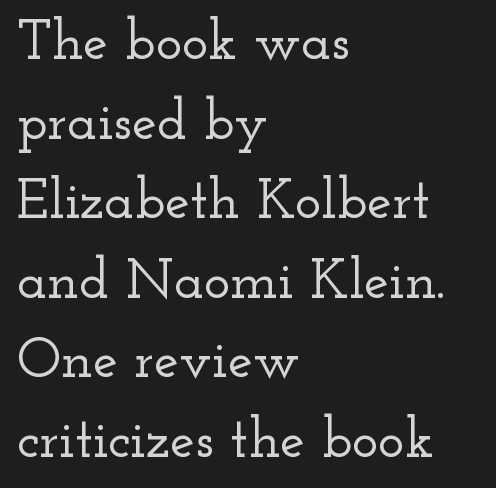
{"serif": "yes", "italic": "no", "width": "wide", "stroke_contrast": "low", "x_height": "small", "monospaced": "no", "underline": "no", "align": "left", "line_spacing": "normal", "line_spacing_ratio": 1.42, "letter_spacing": "normal", "letter_spacing_em": 0.0, "glyph_px": 56}
